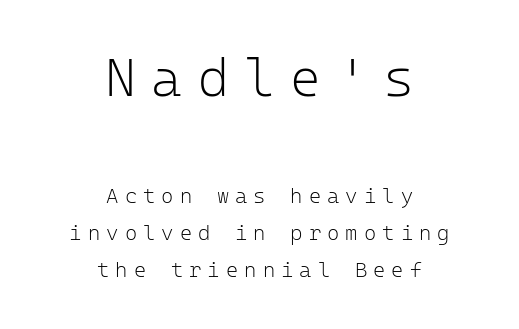
{"serif": "no", "italic": "no", "bold": "no", "weight": "light", "width": "normal", "stroke_contrast": "low", "x_height": "medium", "monospaced": "yes", "underline": "no", "align": "center", "line_spacing_ratio": 1.78, "letter_spacing": "wide", "letter_spacing_em": 0.29, "larger_block": "first", "size_ratio": 2.52, "glyph_px": 53}
